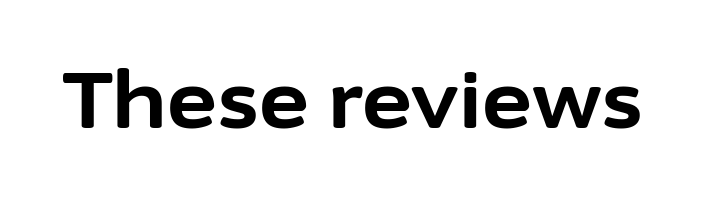
{"serif": "no", "italic": "no", "bold": "yes", "weight": "bold", "width": "normal", "stroke_contrast": "low", "x_height": "medium", "monospaced": "no", "underline": "no", "letter_spacing": "normal", "letter_spacing_em": 0.0, "glyph_px": 78}
